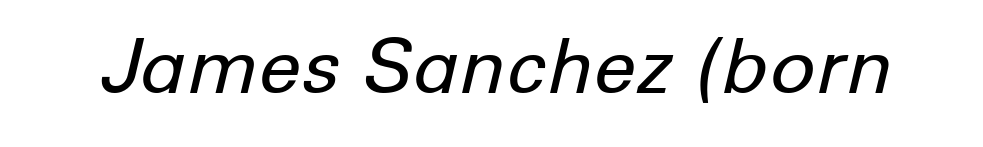
The font's italic variant was chosen for this text. Letters have the restrained weight of plain body copy at most. Note the varied advance widths — an 'i' is clearly narrower than an 'm'. The space directly below the letters is spotless. Standard letterfit; no display-style spreading of the glyphs.
